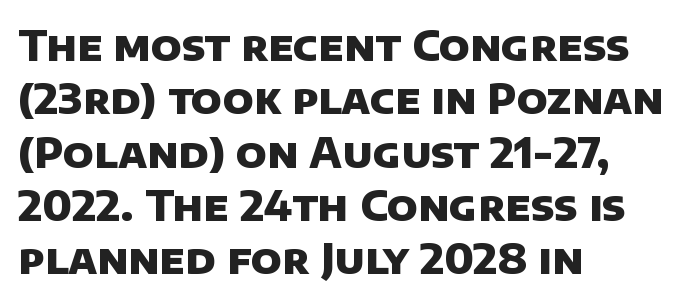
The image shows 41 px heavy sans-serif type; set left-aligned, normal line spacing (1.3x), normal letter spacing, not underlined; low stroke contrast and a large x-height.
